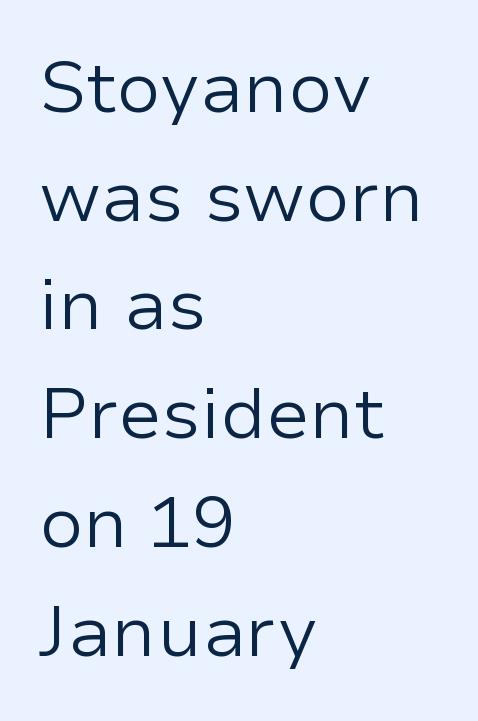
The image shows 72 px regular-weight sans-serif type, upright; set left-aligned, normal line spacing (1.51x), normal letter spacing, not underlined; low stroke contrast and a medium x-height.
